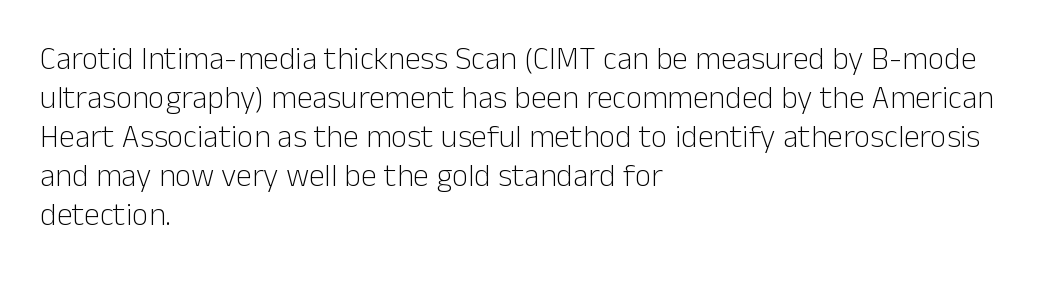
The image shows 32 px light sans-serif type, upright; set left-aligned, line spacing 1.22x, normal letter spacing, not underlined; low stroke contrast and a medium x-height.
